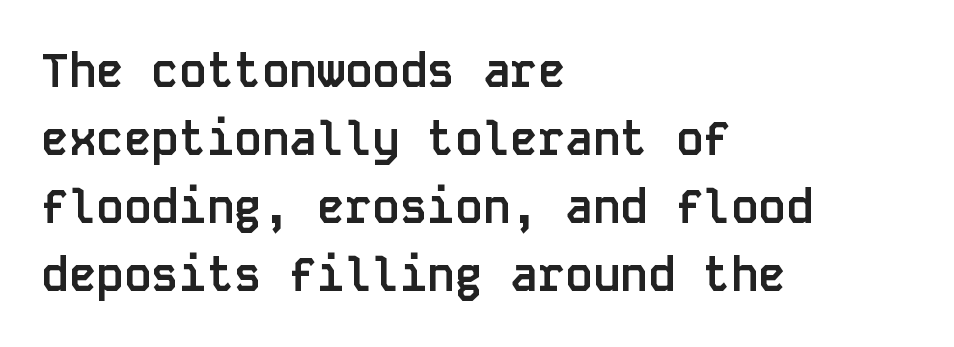
{"serif": "no", "italic": "no", "bold": "yes", "weight": "semibold", "width": "normal", "stroke_contrast": "low", "x_height": "large", "monospaced": "yes", "underline": "no", "align": "left", "line_spacing": "normal", "line_spacing_ratio": 1.48, "letter_spacing": "normal", "letter_spacing_em": 0.0, "glyph_px": 46}
